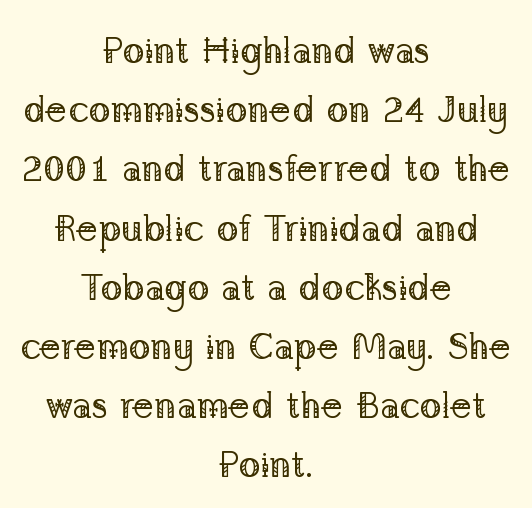
Q: Is the text bold? A: No.
Q: Is the text italic (slanted)? A: No, it is upright.
Q: Is the typeface a serif or a sans-serif typeface? A: Serif.
Q: Is the text underlined? A: No.
Q: How is the paragraph aligned? A: Centered.
Q: Is the spacing between letters normal or unusually wide? A: Normal.
Q: Is the spacing between lines tight, normal or loose? A: Normal.
Q: Width (condensed, normal, or wide)? A: Normal.
Q: Stroke contrast? A: Low.
Q: x-height? A: Medium.
Q: Monospaced? A: No.
